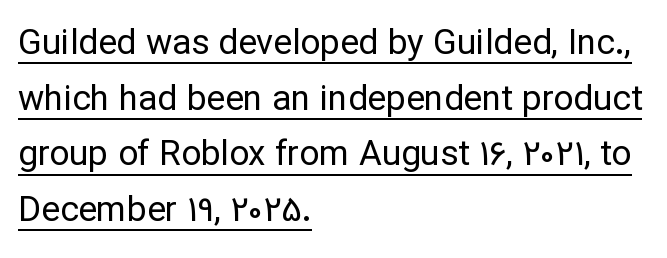
Q: Is the text bold? A: No.
Q: Is the text italic (slanted)? A: No, it is upright.
Q: Is the typeface a serif or a sans-serif typeface? A: Sans-serif.
Q: Is the text underlined? A: Yes.
Q: How is the paragraph aligned? A: Left-aligned.
Q: Is the spacing between letters normal or unusually wide? A: Normal.
Q: Is the spacing between lines tight, normal or loose? A: Normal.
Q: Width (condensed, normal, or wide)? A: Normal.
Q: Stroke contrast? A: Low.
Q: x-height? A: Medium.
Q: Monospaced? A: No.
